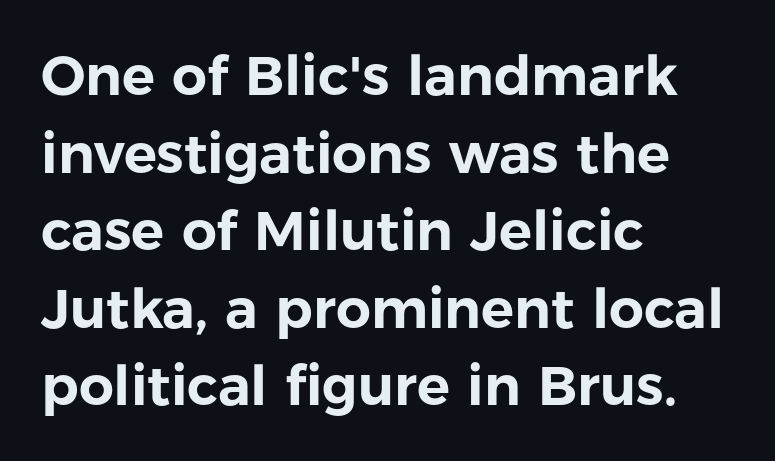
The image shows 55 px sans-serif type, upright; set left-aligned, normal line spacing (1.41x), normal letter spacing, not underlined; low stroke contrast and a medium x-height.
